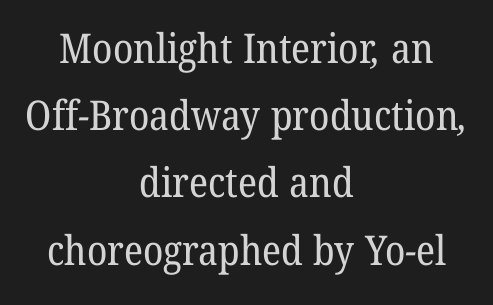
Q: Is the text bold? A: No.
Q: Is the typeface a serif or a sans-serif typeface? A: Serif.
Q: Is the text underlined? A: No.
Q: How is the paragraph aligned? A: Centered.
Q: Is the spacing between letters normal or unusually wide? A: Normal.
Q: Is the spacing between lines tight, normal or loose? A: Normal.
Q: Width (condensed, normal, or wide)? A: Normal.
Q: Stroke contrast? A: Low.
Q: x-height? A: Medium.
Q: Monospaced? A: No.
